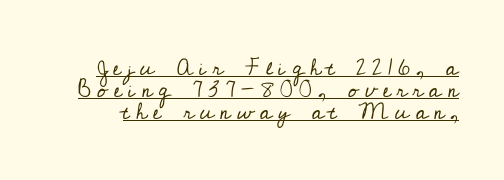
{"bold": "no", "underline": "yes", "line_spacing": "tight", "line_spacing_ratio": 0.95, "letter_spacing": "wide", "letter_spacing_em": 0.26, "glyph_px": 23}
